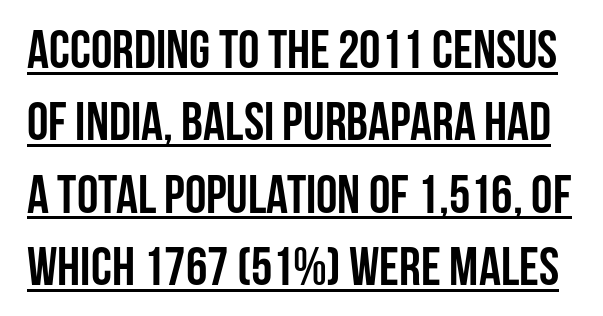
{"serif": "no", "italic": "no", "bold": "yes", "weight": "semibold", "width": "condensed", "stroke_contrast": "low", "x_height": "large", "monospaced": "no", "underline": "yes", "line_spacing": "normal", "line_spacing_ratio": 1.34, "letter_spacing": "normal", "letter_spacing_em": 0.0, "glyph_px": 54}
